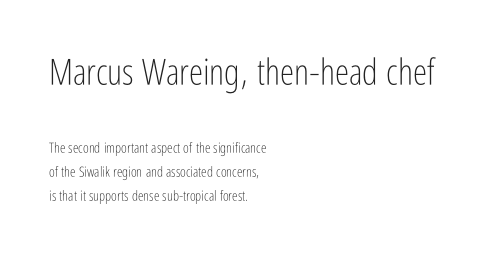
{"serif": "no", "italic": "no", "bold": "no", "weight": "light", "width": "condensed", "stroke_contrast": "low", "x_height": "medium", "monospaced": "no", "underline": "no", "align": "left", "line_spacing_ratio": 1.71, "letter_spacing": "normal", "letter_spacing_em": 0.0, "larger_block": "first", "size_ratio": 2.57, "glyph_px": 36}
